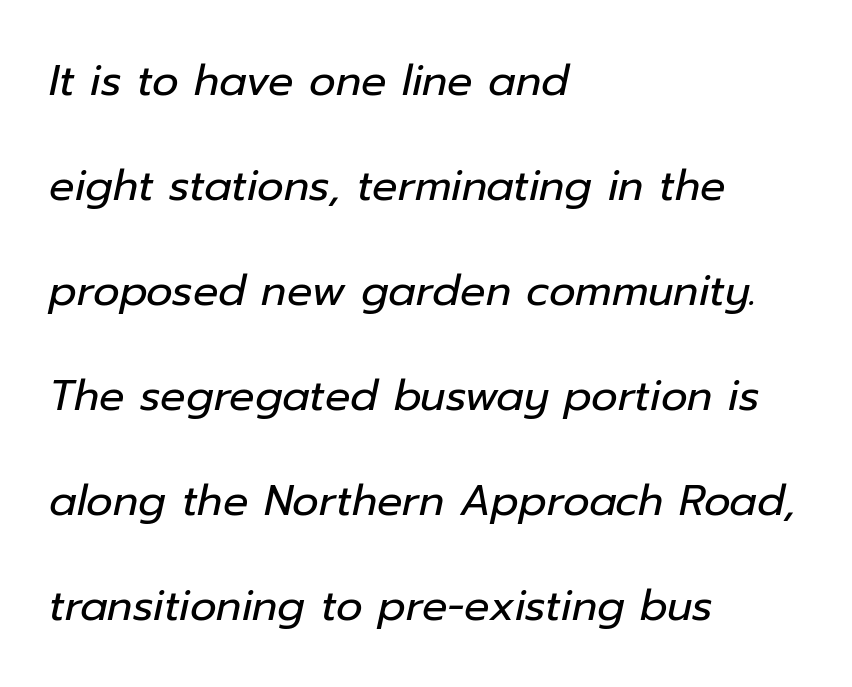
The image shows 42 px regular-weight type, italic (leaning right); set left-aligned, loose line spacing (2.5x), normal letter spacing, not underlined; low stroke contrast and a medium x-height.
